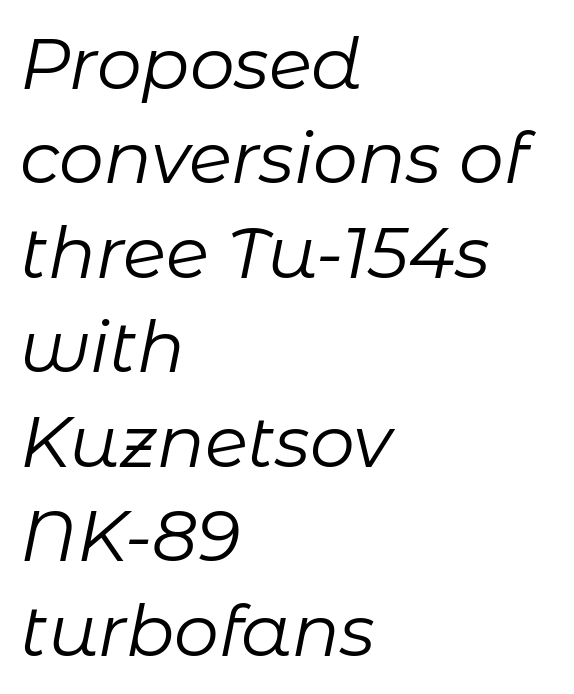
Line starts are locked; line ends wander. Regarding leading, the lines here are spaced in the standard way. Any mark beneath the type? The region is blank. Glyph-to-glyph distance matches everyday printed text. The rendering applies a slant to the glyphs. Stroke mass is kept to a normal reading level or below.
